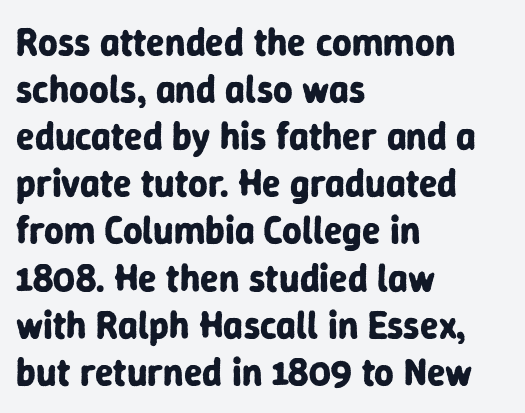
The image shows 38 px bold sans-serif type, upright; set left-aligned, line spacing 1.24x, normal letter spacing, not underlined; low stroke contrast and a medium x-height.
